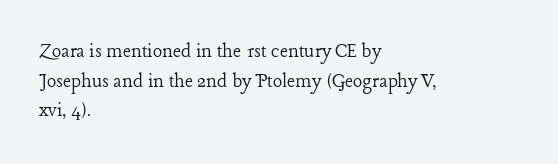
Unmarked baselines from the first word to the last. The designer left line spacing at the default. The rendering anchors every line to the left-hand side. The gaps between neighbouring characters are ordinary and unremarkable. The type sits square on the baseline with zero lean.
